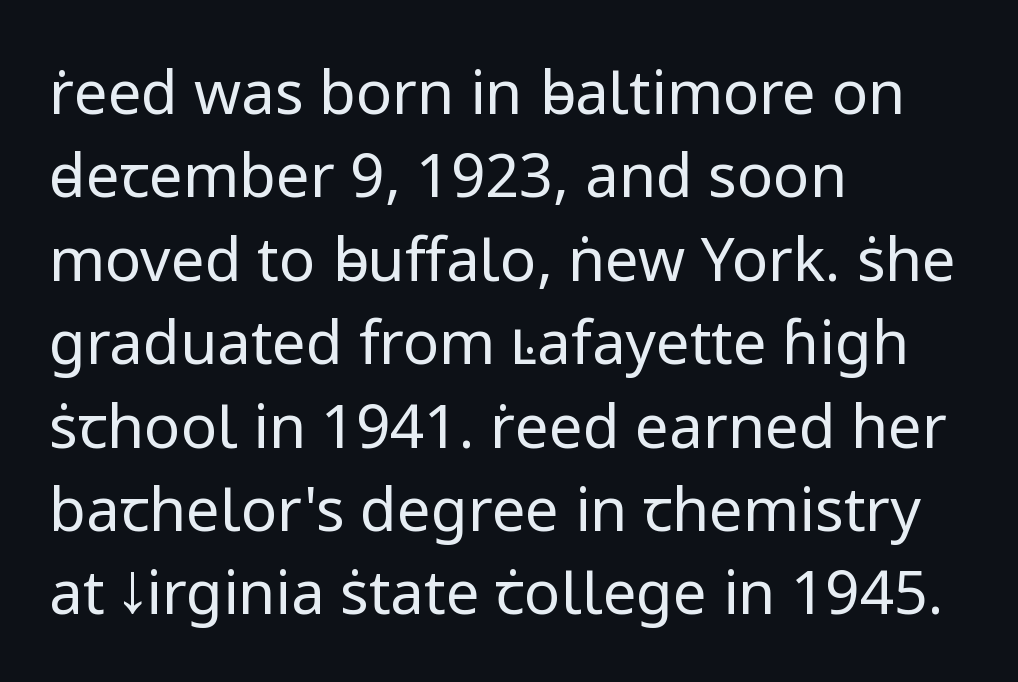
Q: Is the text bold? A: No.
Q: Is the text italic (slanted)? A: No, it is upright.
Q: Is the typeface a serif or a sans-serif typeface? A: Sans-serif.
Q: Is the text underlined? A: No.
Q: How is the paragraph aligned? A: Left-aligned.
Q: Is the spacing between letters normal or unusually wide? A: Normal.
Q: Is the spacing between lines tight, normal or loose? A: Normal.
Q: Width (condensed, normal, or wide)? A: Normal.
Q: Stroke contrast? A: Low.
Q: x-height? A: Medium.
Q: Monospaced? A: No.
